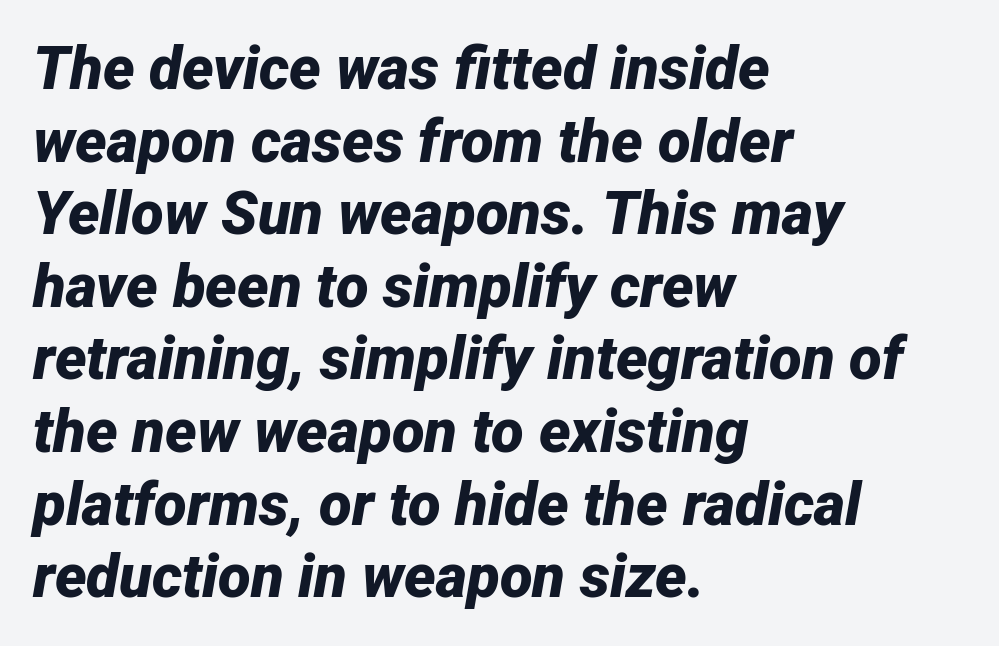
{"italic": "yes", "lean": "right", "slant_degrees": 12, "bold": "yes", "weight": "bold", "width": "normal", "stroke_contrast": "low", "x_height": "medium", "monospaced": "no", "underline": "no", "align": "left", "line_spacing_ratio": 1.21, "letter_spacing": "normal", "letter_spacing_em": 0.0, "glyph_px": 60}
